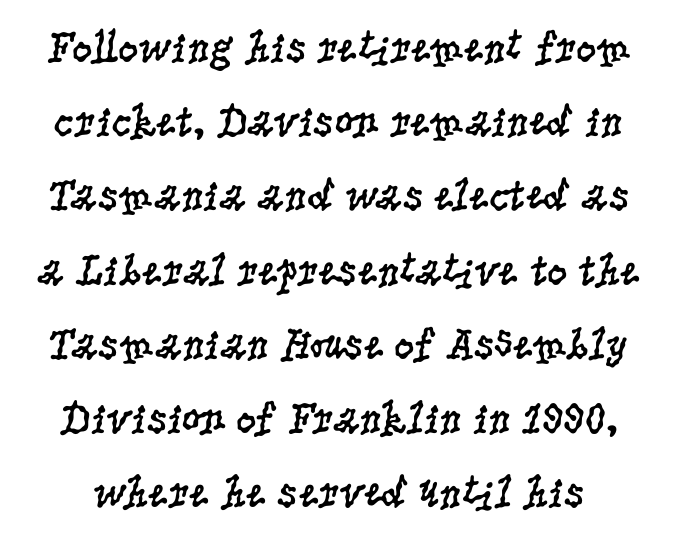
The image shows 45 px regular-weight, condensed serif type; set normal line spacing (1.65x), normal letter spacing, not underlined; low stroke contrast and a large x-height.
